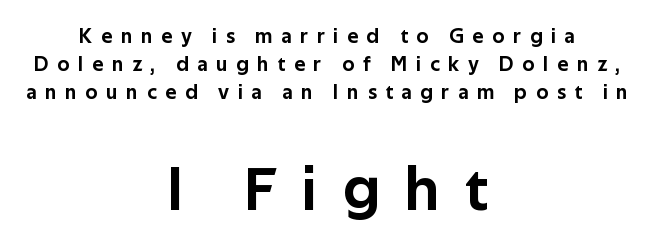
Q: Is the text italic (slanted)? A: No, it is upright.
Q: Is the typeface a serif or a sans-serif typeface? A: Sans-serif.
Q: Is the text underlined? A: No.
Q: How is the paragraph aligned? A: Centered.
Q: Is the spacing between letters normal or unusually wide? A: Unusually wide.
Q: Is the spacing between lines tight, normal or loose? A: Normal.
Q: Which block of text is set in a larger size, the first (top) or the second (bottom)? A: The second (bottom) one.
Q: Width (condensed, normal, or wide)? A: Normal.
Q: Stroke contrast? A: Low.
Q: x-height? A: Medium.
Q: Monospaced? A: No.
